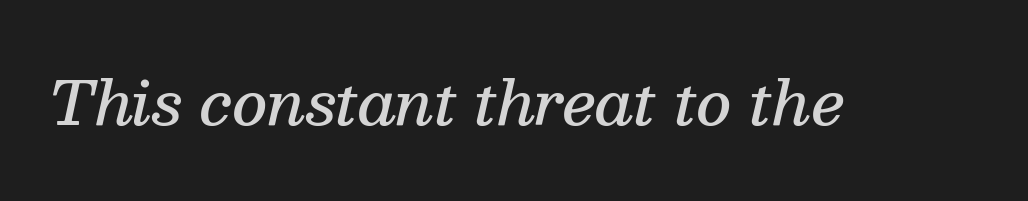
The image shows 60 px semibold serif type, italic (leaning right); set normal letter spacing, not underlined; medium stroke contrast and a medium x-height.
